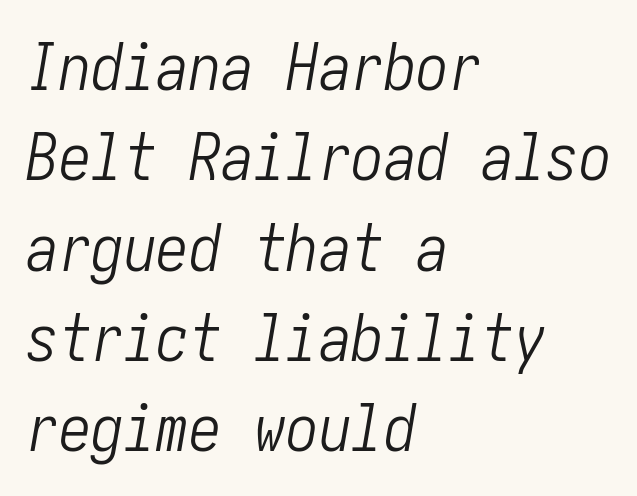
Q: Is the text bold? A: No.
Q: Is the text italic (slanted)? A: Yes, it leans right by about 10 degrees.
Q: Is the text underlined? A: No.
Q: How is the paragraph aligned? A: Left-aligned.
Q: Is the spacing between letters normal or unusually wide? A: Normal.
Q: Is the spacing between lines tight, normal or loose? A: Normal.
Q: Width (condensed, normal, or wide)? A: Condensed.
Q: Stroke contrast? A: Low.
Q: x-height? A: Medium.
